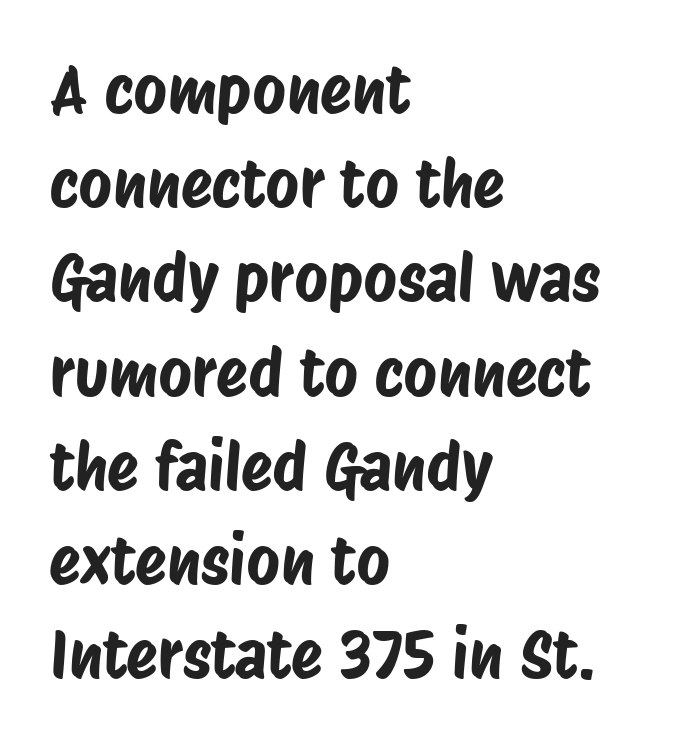
{"serif": "no", "width": "condensed", "stroke_contrast": "low", "x_height": "large", "monospaced": "no", "underline": "no", "align": "left", "line_spacing": "normal", "line_spacing_ratio": 1.45, "letter_spacing": "normal", "letter_spacing_em": 0.0, "glyph_px": 65}
